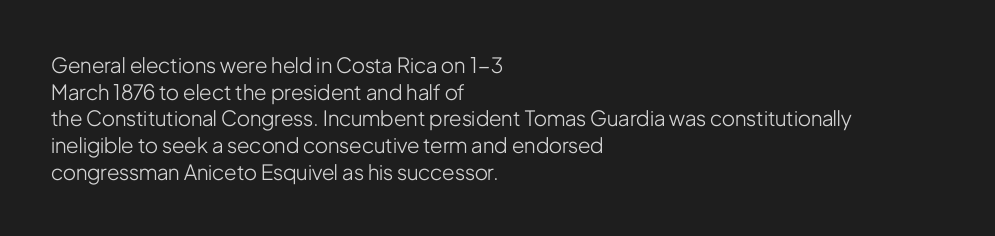
Summary of weight: not heavy and not bold. The vertical gap from one line to the next is medium. The type is set solid horizontally, with unmodified tracking. No italicization has been applied; the sample stays upright. The paragraph shown leans on its left margin. The gap between lines stays unmarked.
